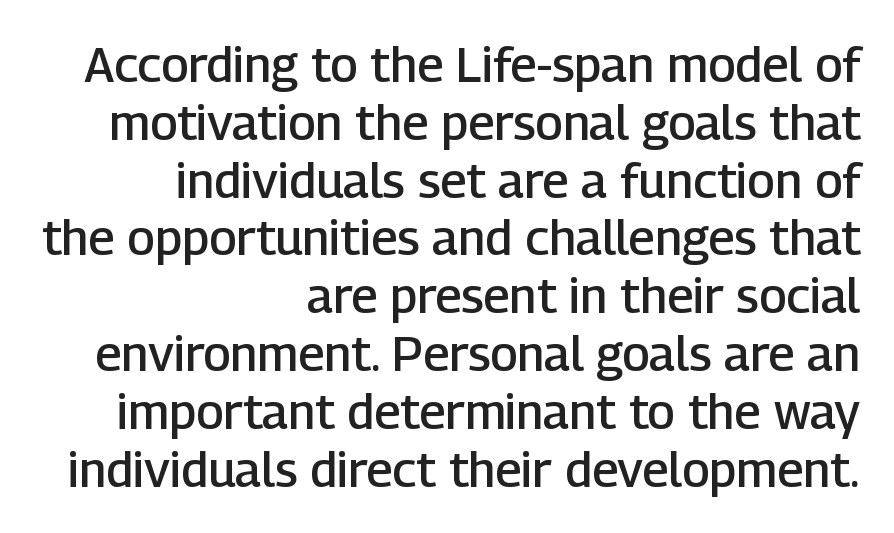
Q: Is the text bold? A: Semi-bold.
Q: Is the text italic (slanted)? A: No, it is upright.
Q: Is the typeface a serif or a sans-serif typeface? A: Sans-serif.
Q: Is the text underlined? A: No.
Q: How is the paragraph aligned? A: Right-aligned.
Q: Is the spacing between letters normal or unusually wide? A: Normal.
Q: Width (condensed, normal, or wide)? A: Normal.
Q: Stroke contrast? A: Low.
Q: x-height? A: Medium.
Q: Monospaced? A: No.
